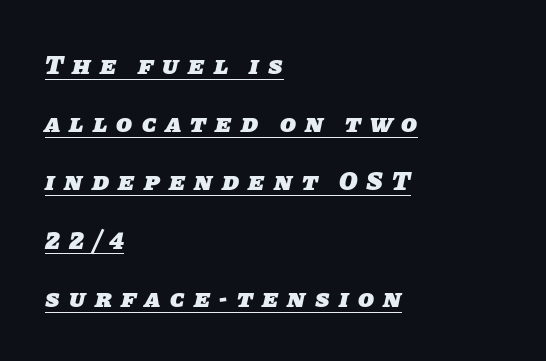
If you measured baseline to baseline, you'd find a long distance. Letter spacing: wide. Alignment: flush left. Underlining? Definitely there.
